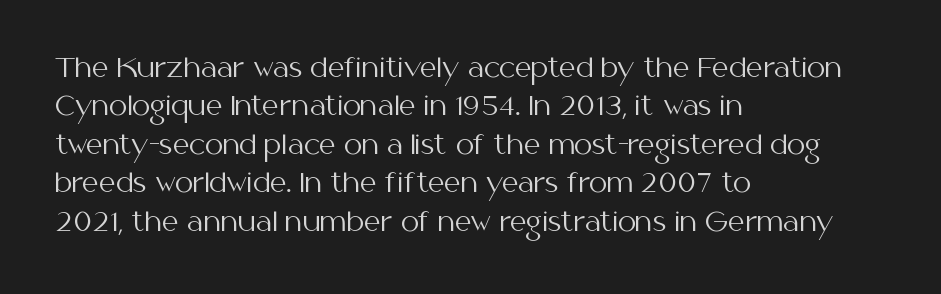
{"italic": "no", "bold": "no", "underline": "no", "align": "left", "line_spacing": "normal", "line_spacing_ratio": 1.48, "letter_spacing": "normal", "letter_spacing_em": 0.0, "glyph_px": 26}
